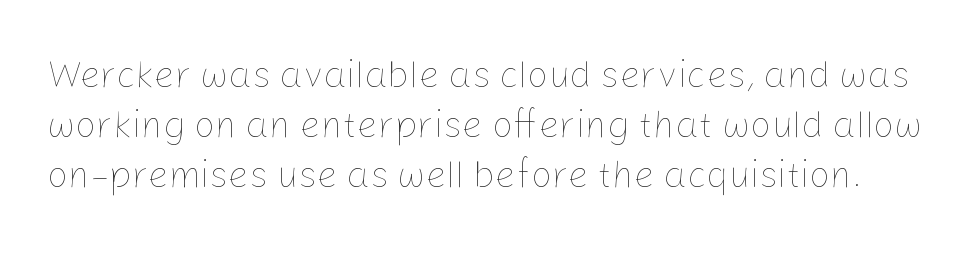
The image shows 37 px thin type, upright; set normal line spacing (1.35x), normal letter spacing, not underlined; low stroke contrast and a medium x-height.
